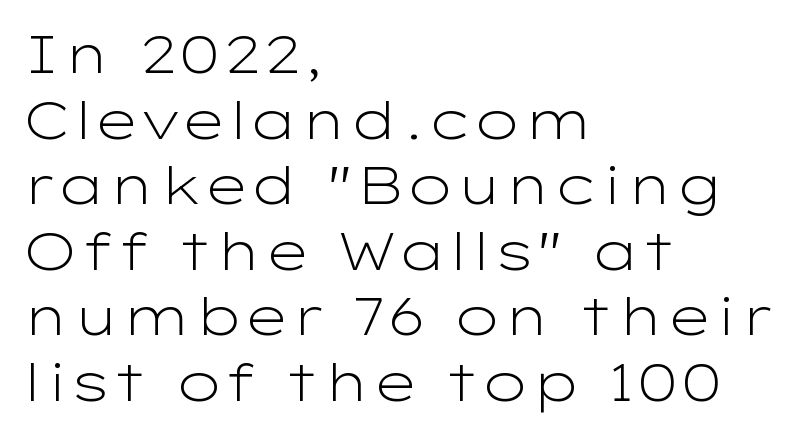
The weight would be labelled regular, book, light, or lighter still. Rows of type keep a routine distance in the vertical direction. Letters rest on an invisible, unmarked baseline. Quick note: not italic, upright.
